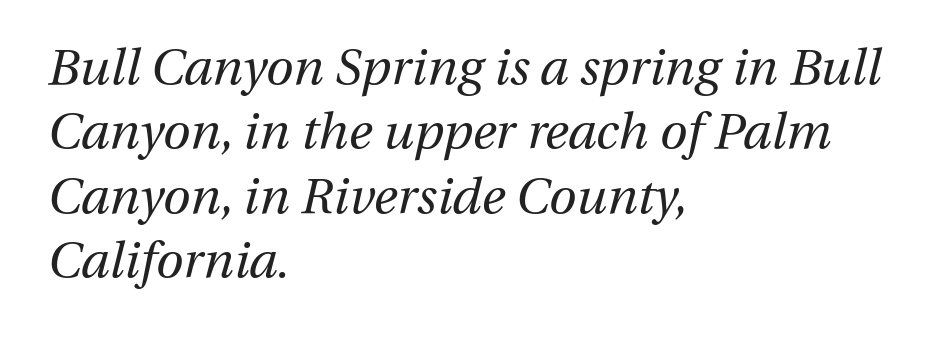
Q: Is the text bold? A: No.
Q: Is the text italic (slanted)? A: Yes, it leans right by about 13 degrees.
Q: Is the text underlined? A: No.
Q: How is the paragraph aligned? A: Left-aligned.
Q: Is the spacing between letters normal or unusually wide? A: Normal.
Q: Is the spacing between lines tight, normal or loose? A: Normal.
Q: Width (condensed, normal, or wide)? A: Normal.
Q: Stroke contrast? A: Medium.
Q: x-height? A: Medium.
Q: Monospaced? A: No.
